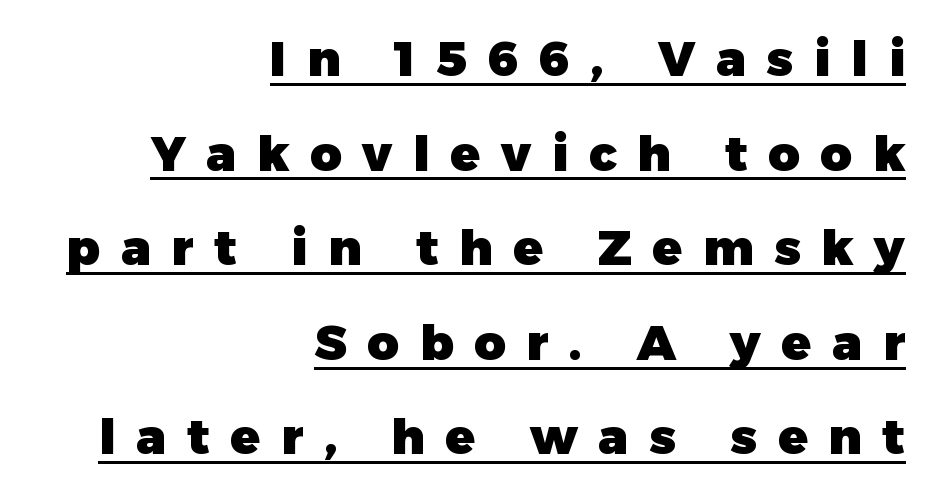
{"serif": "no", "italic": "no", "bold": "yes", "weight": "heavy", "width": "normal", "stroke_contrast": "low", "x_height": "medium", "monospaced": "no", "underline": "yes", "align": "right", "line_spacing": "loose", "line_spacing_ratio": 1.93, "letter_spacing": "wide", "letter_spacing_em": 0.42, "glyph_px": 49}
